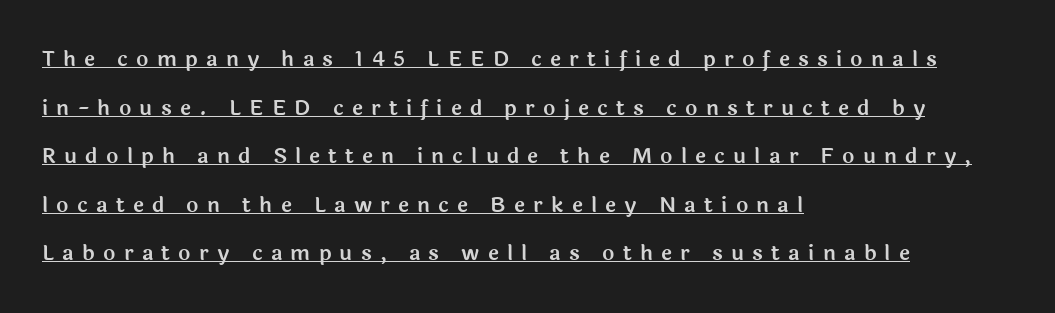
Leftover space on each line is placed entirely after the last word. The letters stand straight up with perfectly vertical stems. Loose tracking; the words dissolve into strings of separated letters. Leading: increased.
